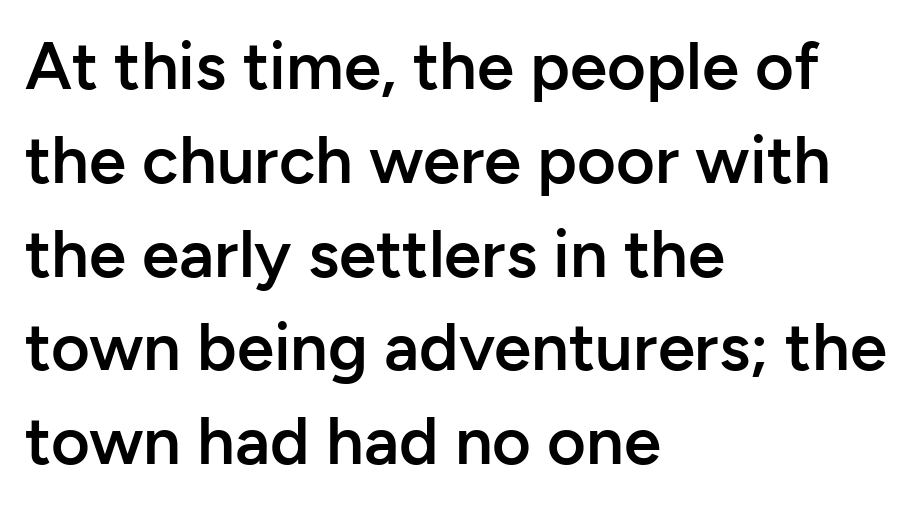
Rendered with straight, roman letterforms. Look at the stroke-to-counter ratio: somewhat heavy, a semibold. Leftover space on each line is placed entirely after the last word. Vertical spacing — default. Underlining? Definitely not there. Each word holds together tightly as a unit, with standard inter-letter gaps.
